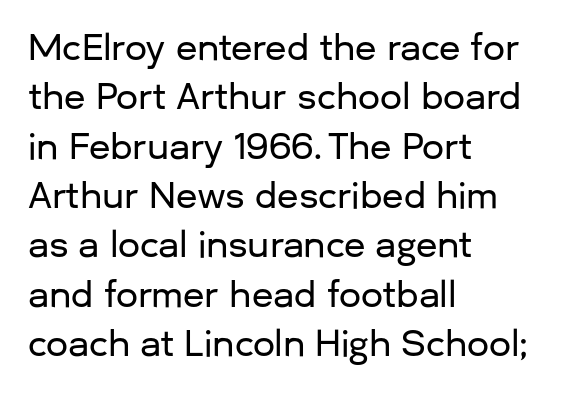
The image shows 35 px sans-serif type, upright; set left-aligned, normal line spacing (1.41x), normal letter spacing, not underlined; low stroke contrast and a medium x-height.
